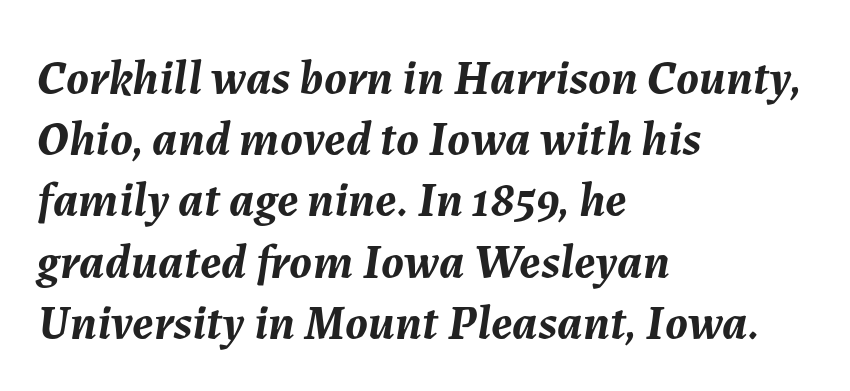
Q: Is the text bold? A: Yes.
Q: Is the text italic (slanted)? A: Yes, it leans right by about 7 degrees.
Q: Is the text underlined? A: No.
Q: How is the paragraph aligned? A: Left-aligned.
Q: Is the spacing between letters normal or unusually wide? A: Normal.
Q: Is the spacing between lines tight, normal or loose? A: Normal.
Q: Width (condensed, normal, or wide)? A: Normal.
Q: Stroke contrast? A: Medium.
Q: x-height? A: Medium.
Q: Monospaced? A: No.
